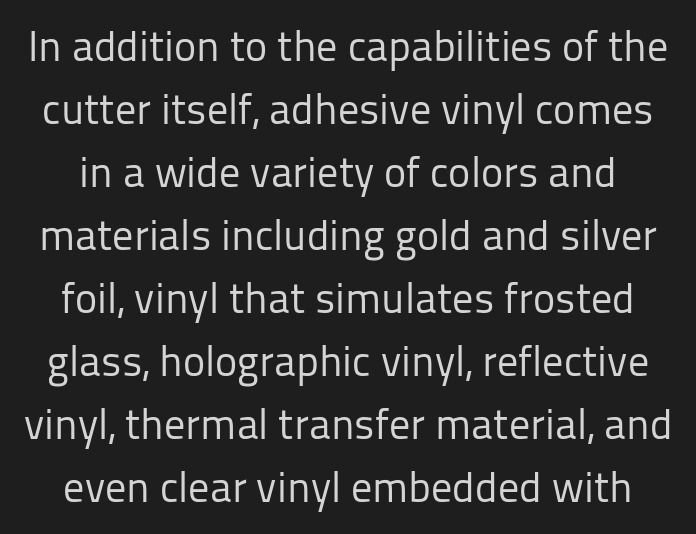
The space beneath each line is pristine and unruled. If you measured baseline to baseline, you'd find a middling distance. The letters look calm and open, with moderate or lighter stems. Style check: upright. This is sans-serif lettering, the kind often seen on screens and signage.
